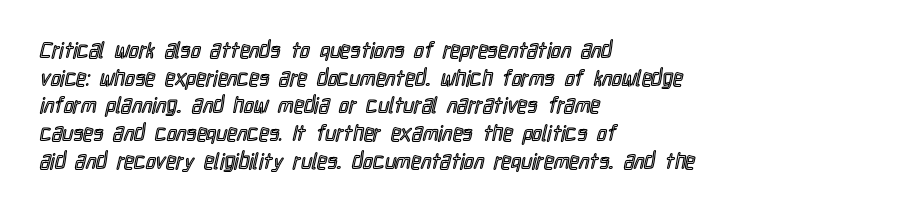
Regarding leading, the lines here are spaced in the standard way. The space beneath each line is pristine and unruled. Tracking value appears to be zero — textbook default spacing. The setting favours the left margin, as ordinary paragraphs usually do.
